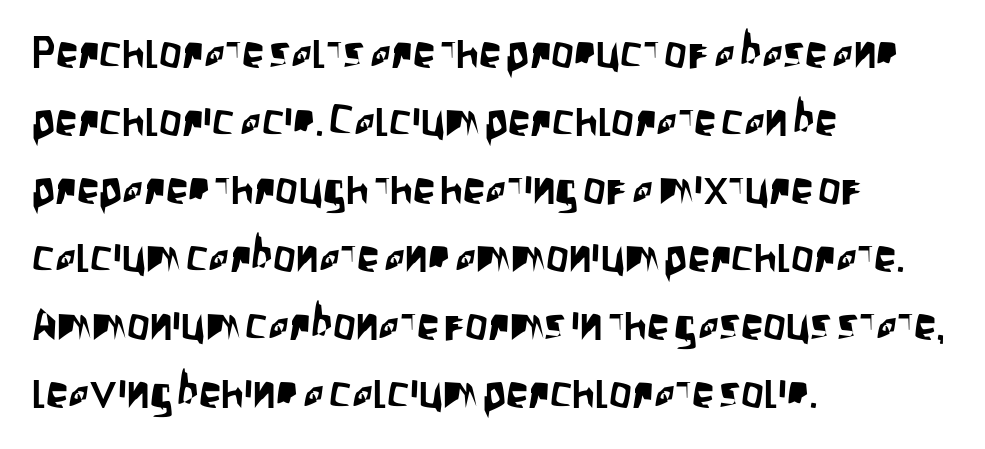
{"serif": "no", "italic": "no", "width": "condensed", "stroke_contrast": "low", "x_height": "large", "monospaced": "no", "underline": "no", "align": "left", "line_spacing": "normal", "line_spacing_ratio": 1.51, "letter_spacing": "normal", "letter_spacing_em": 0.0, "glyph_px": 45}
